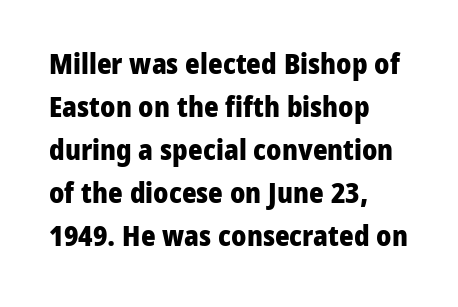
The image shows 28 px heavy sans-serif type, upright; set left-aligned, normal line spacing (1.54x), normal letter spacing, not underlined; low stroke contrast and a medium x-height.
